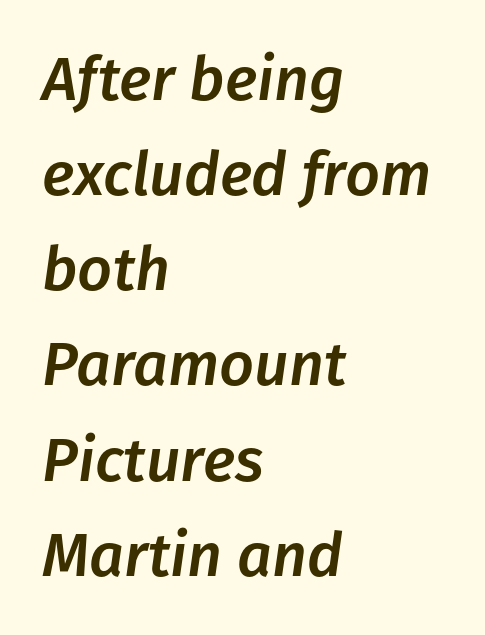
The image shows 61 px text type, italic (leaning right); set left-aligned, normal line spacing (1.56x), normal letter spacing, not underlined; low stroke contrast and a medium x-height.
